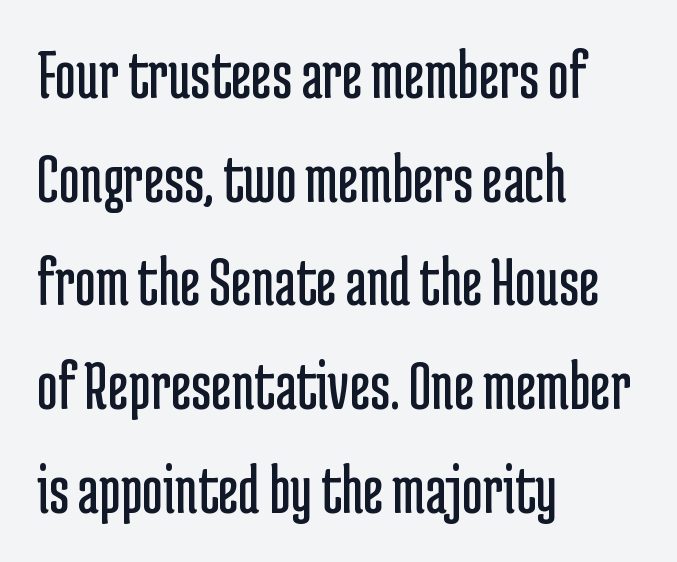
Q: Is the text bold? A: No.
Q: Is the text italic (slanted)? A: No, it is upright.
Q: Is the typeface a serif or a sans-serif typeface? A: Sans-serif.
Q: Is the text underlined? A: No.
Q: How is the paragraph aligned? A: Left-aligned.
Q: Is the spacing between letters normal or unusually wide? A: Normal.
Q: Is the spacing between lines tight, normal or loose? A: Normal.
Q: Width (condensed, normal, or wide)? A: Condensed.
Q: Stroke contrast? A: Low.
Q: x-height? A: Medium.
Q: Monospaced? A: No.
